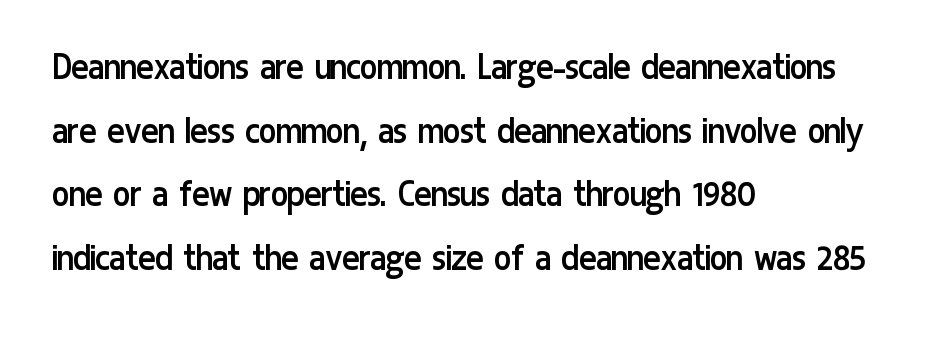
Q: Is the text bold? A: No.
Q: Is the text italic (slanted)? A: No, it is upright.
Q: Is the typeface a serif or a sans-serif typeface? A: Sans-serif.
Q: Is the text underlined? A: No.
Q: How is the paragraph aligned? A: Left-aligned.
Q: Is the spacing between letters normal or unusually wide? A: Normal.
Q: Is the spacing between lines tight, normal or loose? A: Normal.
Q: Width (condensed, normal, or wide)? A: Condensed.
Q: Stroke contrast? A: Low.
Q: x-height? A: Medium.
Q: Monospaced? A: No.
